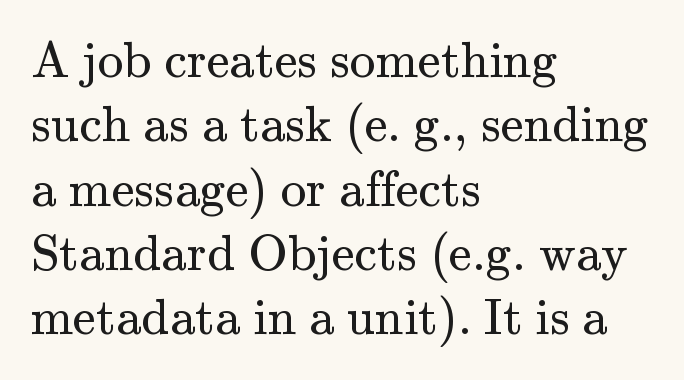
No extra tracking has been applied to these lines. Teacher's note: observe the even left margin — that is flush-left alignment. Quick note: underline off. The passage shown is typed in a proportional face where columns would drift. Ordinary non-slanted type is in use.
